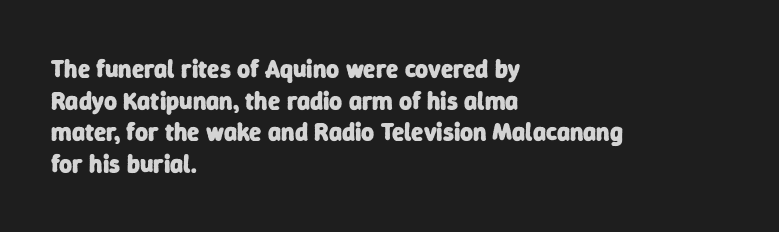
Q: Is the text bold? A: Yes.
Q: Is the text underlined? A: No.
Q: How is the paragraph aligned? A: Left-aligned.
Q: Is the spacing between letters normal or unusually wide? A: Normal.
Q: Is the spacing between lines tight, normal or loose? A: Normal.
